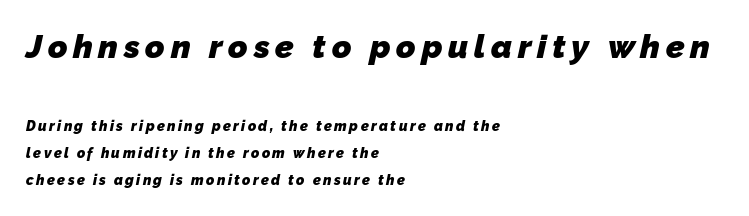
{"serif": "no", "bold": "yes", "weight": "heavy", "width": "normal", "stroke_contrast": "low", "x_height": "medium", "monospaced": "no", "underline": "no", "align": "left", "line_spacing": "loose", "line_spacing_ratio": 1.95, "larger_block": "first", "size_ratio": 2.36, "glyph_px": 33}
